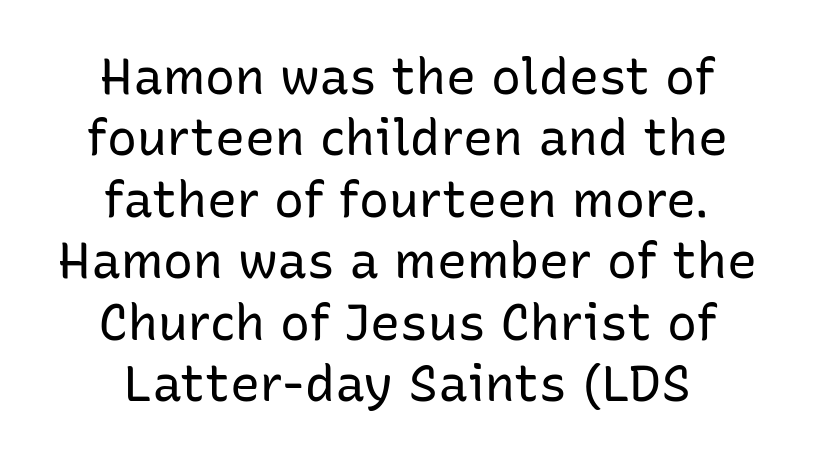
The image shows 50 px regular-weight sans-serif type, upright; set centered, line spacing 1.23x, normal letter spacing, not underlined; low stroke contrast and a medium x-height.
